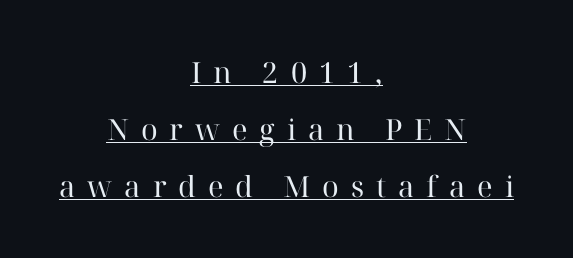
The image shows 29 px regular-weight serif type, upright; set centered, loose line spacing (1.96x), unusually wide letter spacing (+0.41 em), underlined; high stroke contrast and a medium x-height.
